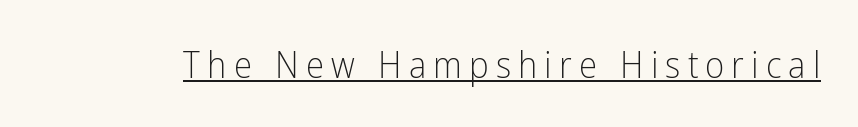
Every word sits above its own underline. Posture: upright roman. No feet cap the strokes, marking this as sans-serif type. The passage shown is typed in a proportional face where columns would drift.
